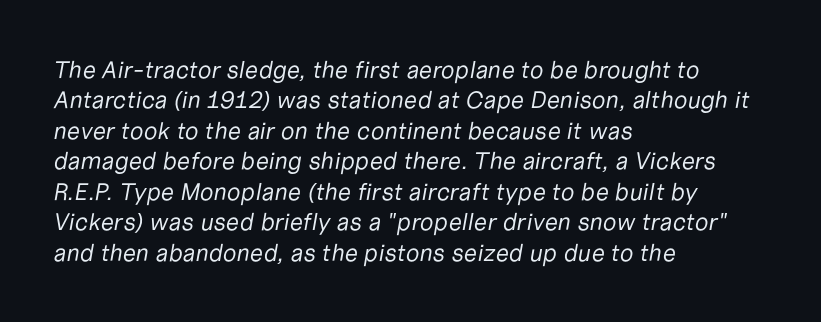
{"italic": "yes", "lean": "right", "slant_degrees": 10, "bold": "no", "underline": "no", "align": "left", "line_spacing": "normal", "line_spacing_ratio": 1.27, "letter_spacing": "normal", "letter_spacing_em": 0.0, "glyph_px": 24}
